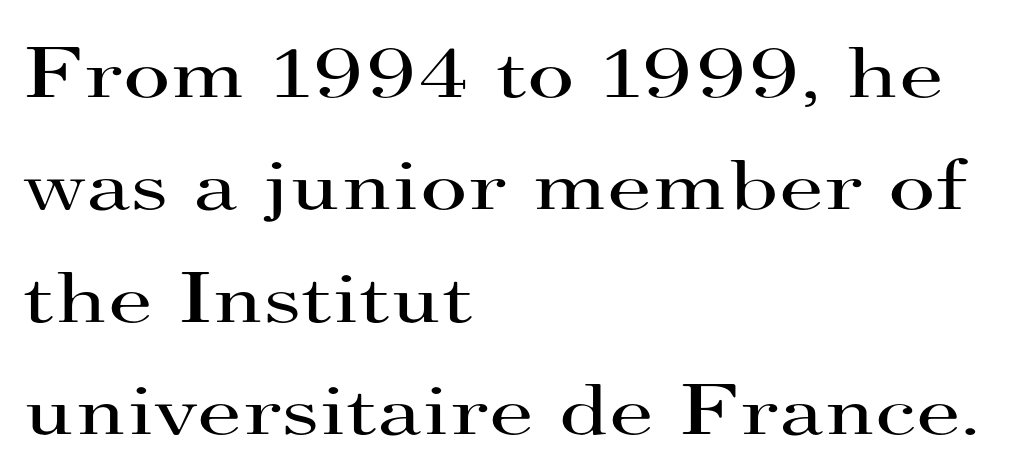
The image shows 73 px regular-weight, wide serif type, upright; set left-aligned, normal line spacing (1.54x), normal letter spacing, not underlined; high stroke contrast and a small x-height.
